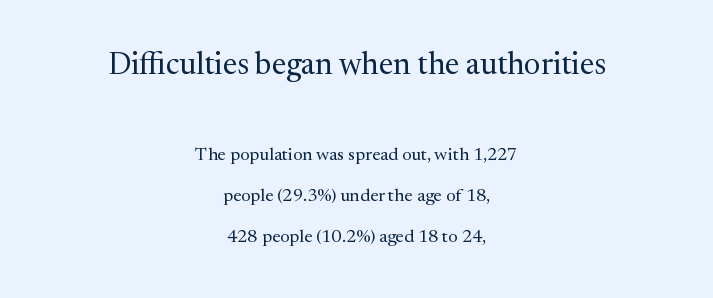
The face used here is proportionally spaced, like ordinary book or web type. Weight: not bold — regular or lighter. Nobody touched the tracking dial on this one. Both edges are ragged and mirror each other, which tells us the setting is centered.
